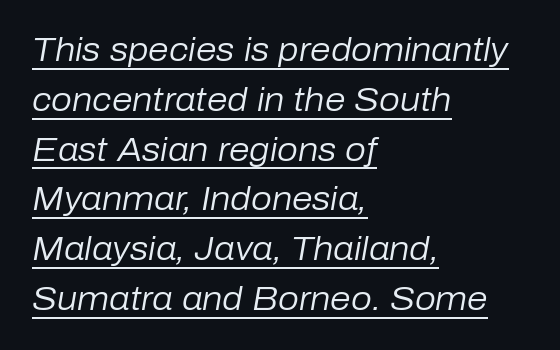
Designer's note — italics engaged. The characters are drawn with everyday or finer stroke widths. The passage shown is underscored from start to finish. Note the varied advance widths — an 'i' is clearly narrower than an 'm'. Honestly, the letter spacing is just normal — you wouldn't notice it.
